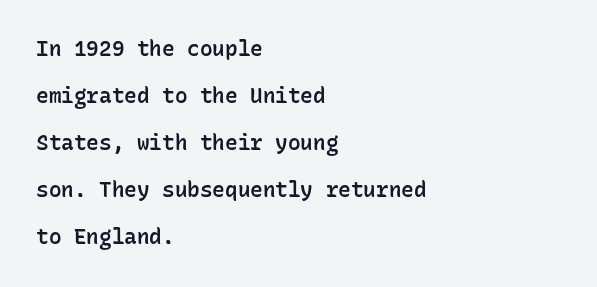
The image shows 21 px text type, upright; set left-aligned, loose line spacing (2.24x), normal letter spacing, not underlined.
